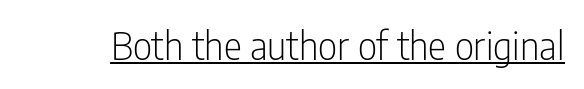
The image shows 38 px light, condensed sans-serif type, upright; set normal letter spacing, underlined; low stroke contrast and a medium x-height.
